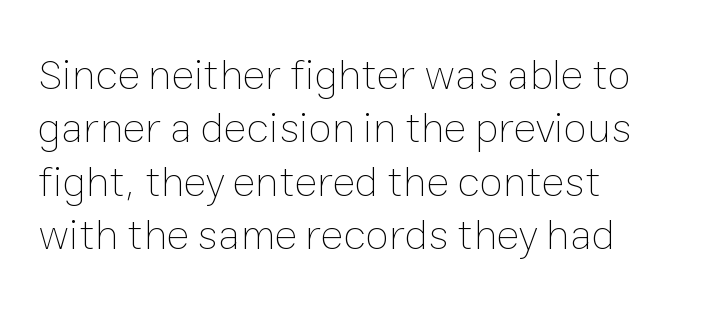
Q: Is the text bold? A: No.
Q: Is the text italic (slanted)? A: No, it is upright.
Q: Is the text underlined? A: No.
Q: How is the paragraph aligned? A: Left-aligned.
Q: Is the spacing between letters normal or unusually wide? A: Normal.
Q: Width (condensed, normal, or wide)? A: Normal.
Q: Stroke contrast? A: Low.
Q: x-height? A: Medium.
Q: Monospaced? A: No.
